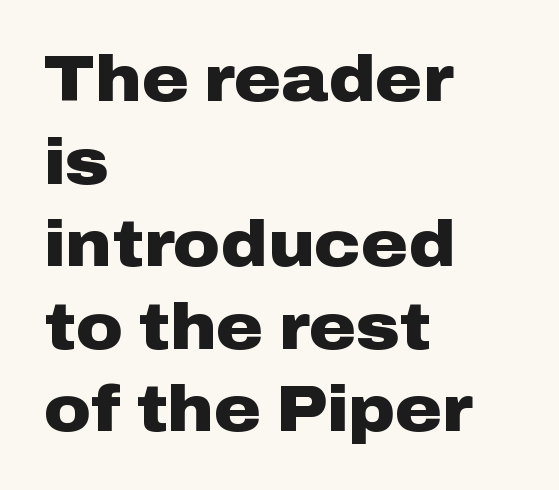
Leading: standard. Nothing sits at the stroke ends, so this counts as sans-serif. Here the designer chose a conventional face with non-uniform glyph widths. Plain, unruled lines of type.
